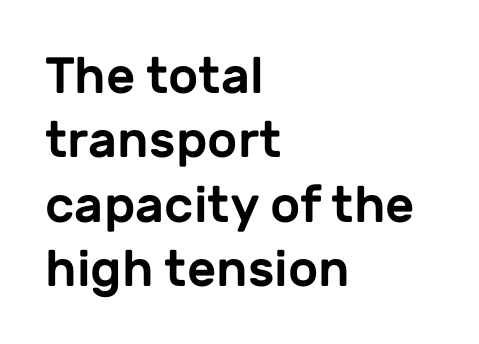
{"serif": "no", "italic": "no", "width": "normal", "stroke_contrast": "low", "x_height": "medium", "monospaced": "no", "underline": "no", "align": "left", "line_spacing": "normal", "line_spacing_ratio": 1.26, "letter_spacing": "normal", "letter_spacing_em": 0.0, "glyph_px": 51}
